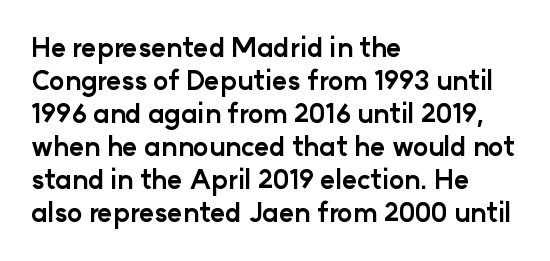
Q: Is the text bold? A: Yes.
Q: Is the text italic (slanted)? A: No, it is upright.
Q: Is the text underlined? A: No.
Q: How is the paragraph aligned? A: Left-aligned.
Q: Is the spacing between letters normal or unusually wide? A: Normal.
Q: Is the spacing between lines tight, normal or loose? A: Normal.
